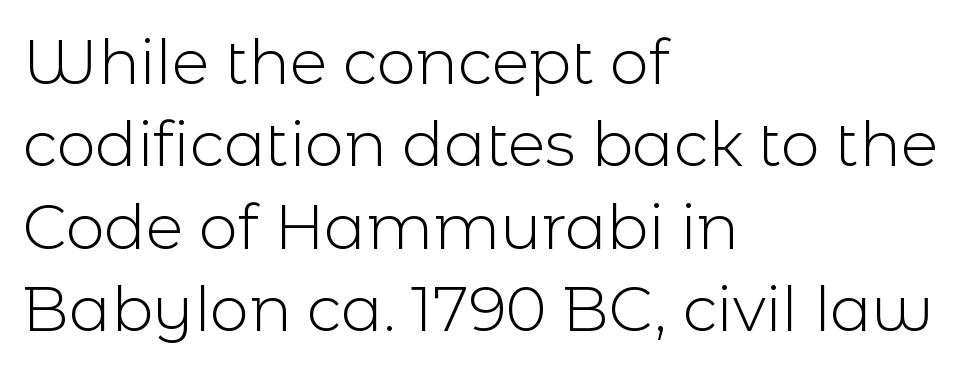
Q: Is the text bold? A: No.
Q: Is the text italic (slanted)? A: No, it is upright.
Q: Is the typeface a serif or a sans-serif typeface? A: Sans-serif.
Q: Is the text underlined? A: No.
Q: How is the paragraph aligned? A: Left-aligned.
Q: Is the spacing between letters normal or unusually wide? A: Normal.
Q: Is the spacing between lines tight, normal or loose? A: Normal.
Q: Width (condensed, normal, or wide)? A: Normal.
Q: x-height? A: Medium.
Q: Monospaced? A: No.
